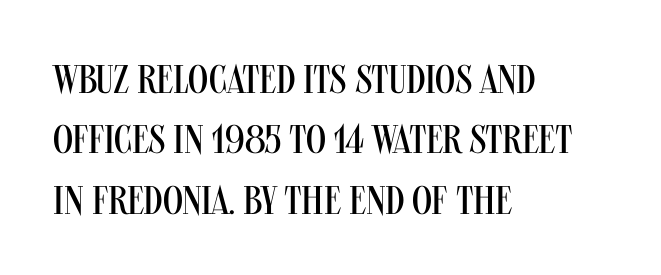
Q: Is the text bold? A: No.
Q: Is the text italic (slanted)? A: No, it is upright.
Q: Is the typeface a serif or a sans-serif typeface? A: Sans-serif.
Q: Is the text underlined? A: No.
Q: How is the paragraph aligned? A: Left-aligned.
Q: Is the spacing between letters normal or unusually wide? A: Normal.
Q: Is the spacing between lines tight, normal or loose? A: Normal.
Q: Width (condensed, normal, or wide)? A: Condensed.
Q: Stroke contrast? A: Medium.
Q: x-height? A: Large.
Q: Monospaced? A: No.
